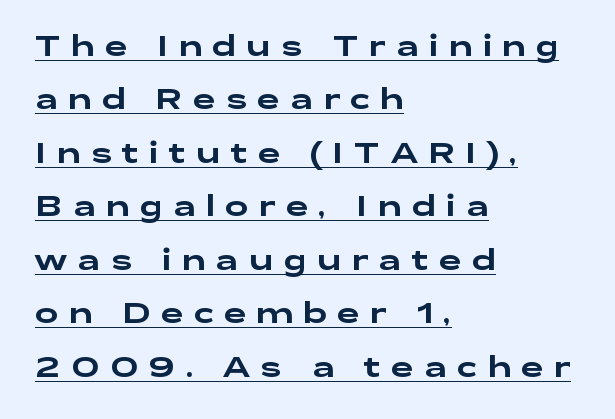
This block would shrink considerably if given ordinary leading; it's expanded now. Designer's note — italics off, roman on. You could not count columns in this text — the font is proportionally spaced. Spacing between characters has been opened up far beyond the box default.
